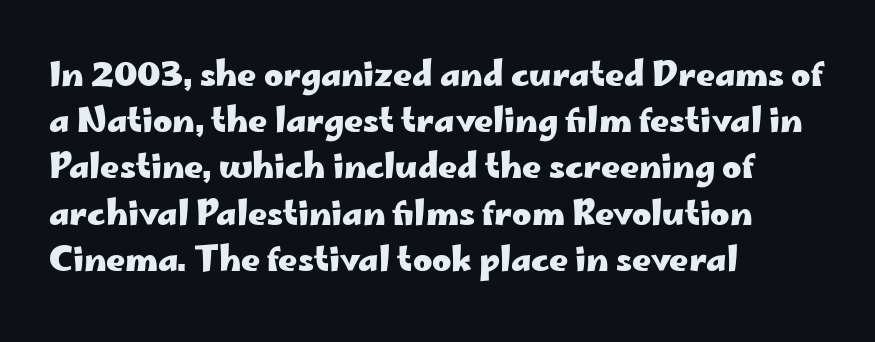
Q: Is the text bold? A: Yes.
Q: Is the text italic (slanted)? A: No, it is upright.
Q: Is the typeface a serif or a sans-serif typeface? A: Sans-serif.
Q: Is the text underlined? A: No.
Q: How is the paragraph aligned? A: Left-aligned.
Q: Is the spacing between letters normal or unusually wide? A: Normal.
Q: Is the spacing between lines tight, normal or loose? A: Normal.
Q: Width (condensed, normal, or wide)? A: Wide.
Q: Stroke contrast? A: Low.
Q: x-height? A: Small.
Q: Monospaced? A: No.
